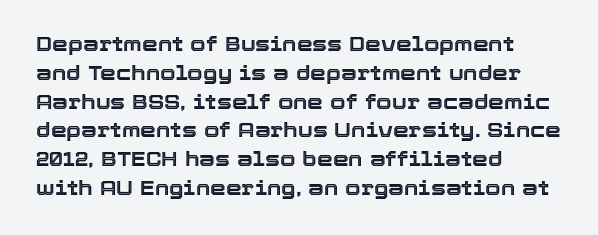
{"italic": "no", "underline": "no", "align": "left", "line_spacing": "normal", "line_spacing_ratio": 1.44, "letter_spacing": "normal", "letter_spacing_em": 0.0, "glyph_px": 20}
